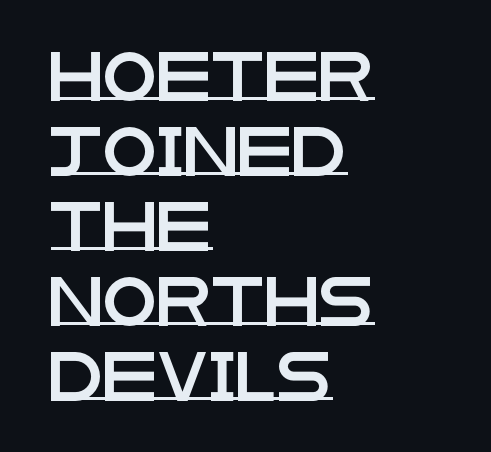
{"serif": "no", "italic": "no", "width": "wide", "stroke_contrast": "low", "x_height": "large", "monospaced": "no", "underline": "yes", "align": "left", "line_spacing": "normal", "line_spacing_ratio": 1.53, "letter_spacing": "normal", "letter_spacing_em": 0.0, "glyph_px": 49}
